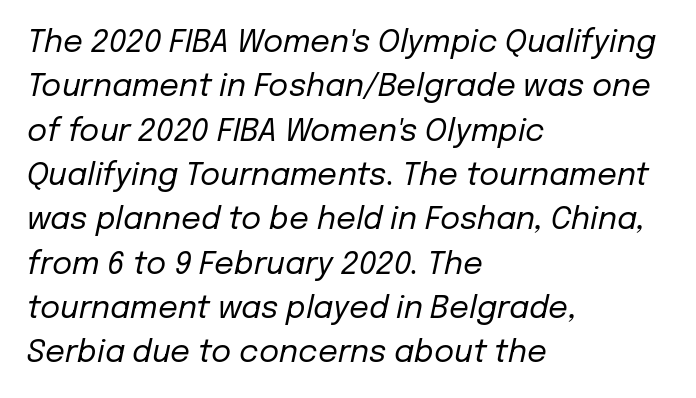
{"italic": "yes", "lean": "right", "slant_degrees": 12, "bold": "no", "weight": "regular", "width": "normal", "stroke_contrast": "low", "x_height": "medium", "monospaced": "no", "underline": "no", "align": "left", "line_spacing": "normal", "line_spacing_ratio": 1.43, "letter_spacing": "normal", "letter_spacing_em": 0.0, "glyph_px": 31}
